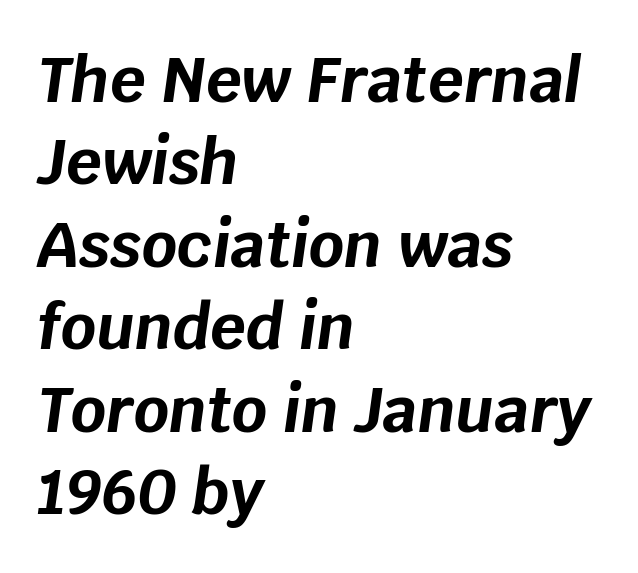
What's the leading like? Ordinary, nothing unusual. In terms of letterspacing, this is plain default setting. The font's italic variant was chosen for this text. Strokes here are thick enough to call this a true bold.
